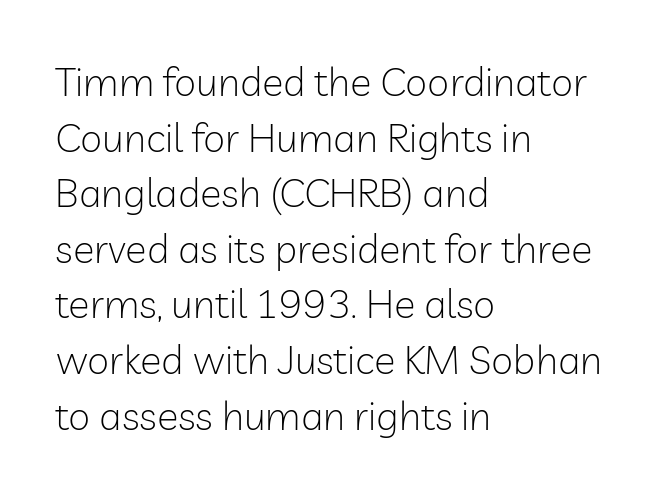
The image shows 40 px light sans-serif type, upright; set left-aligned, normal line spacing (1.39x), normal letter spacing, not underlined; low stroke contrast and a medium x-height.
